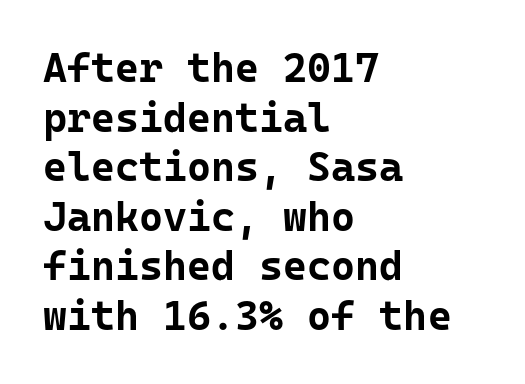
When letters stand straight like this, we call the style roman or upright. Students, this is bold: see how much ink each stroke carries. Inter-character spacing is left at the font's built-in metrics. The typeface chosen for these lines omits serifs. The words here are not underlined. The paragraph has a hard left edge and a soft right edge.
